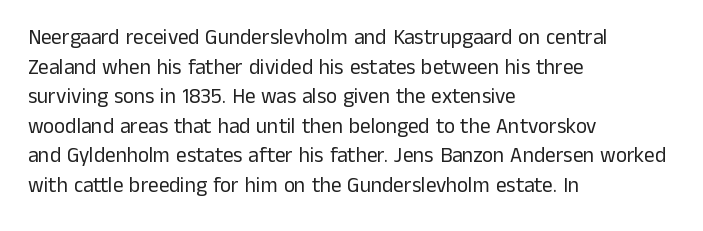
The image shows 21 px text type, upright; set left-aligned, normal line spacing (1.41x), normal letter spacing, not underlined.
